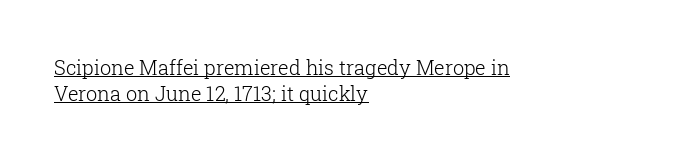
Q: Is the text bold? A: No.
Q: Is the text italic (slanted)? A: No, it is upright.
Q: Is the text underlined? A: Yes.
Q: How is the paragraph aligned? A: Left-aligned.
Q: Is the spacing between letters normal or unusually wide? A: Normal.
Q: Is the spacing between lines tight, normal or loose? A: Normal.
